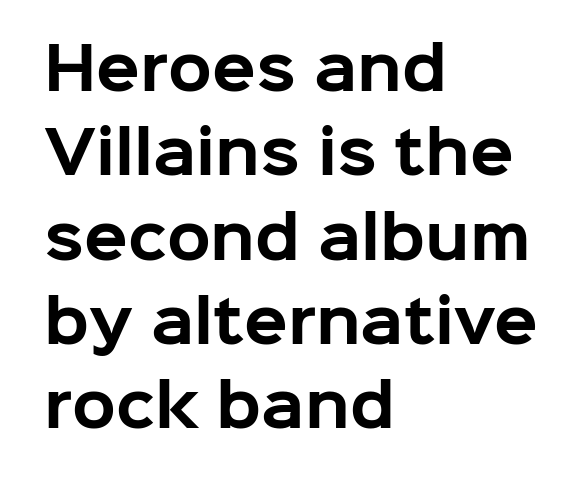
The image shows 57 px bold sans-serif type, upright; set left-aligned, normal line spacing (1.48x), normal letter spacing, not underlined; low stroke contrast and a medium x-height.
